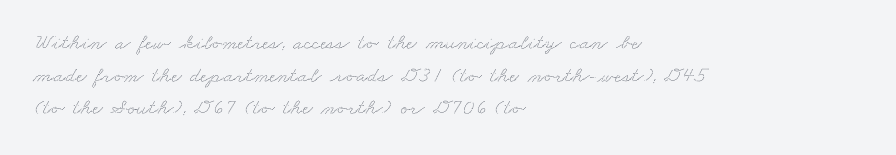
Q: Is the text underlined? A: No.
Q: How is the paragraph aligned? A: Left-aligned.
Q: Is the spacing between letters normal or unusually wide? A: Normal.
Q: Is the spacing between lines tight, normal or loose? A: Normal.
